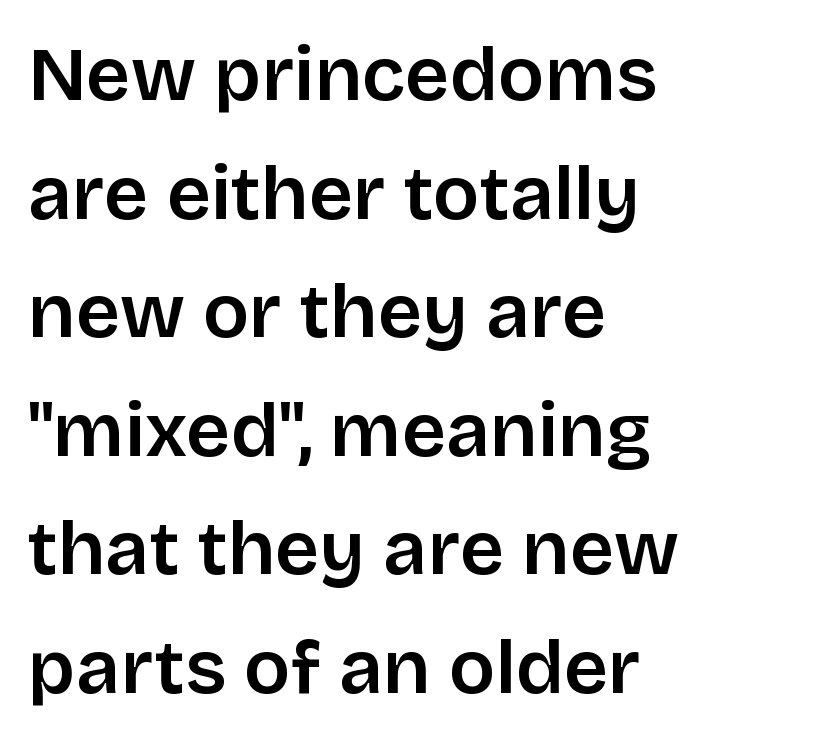
Q: Is the text bold? A: Semi-bold.
Q: Is the text italic (slanted)? A: No, it is upright.
Q: Is the typeface a serif or a sans-serif typeface? A: Sans-serif.
Q: Is the text underlined? A: No.
Q: How is the paragraph aligned? A: Left-aligned.
Q: Is the spacing between letters normal or unusually wide? A: Normal.
Q: Is the spacing between lines tight, normal or loose? A: Normal.
Q: Width (condensed, normal, or wide)? A: Normal.
Q: Stroke contrast? A: Low.
Q: x-height? A: Large.
Q: Monospaced? A: No.
